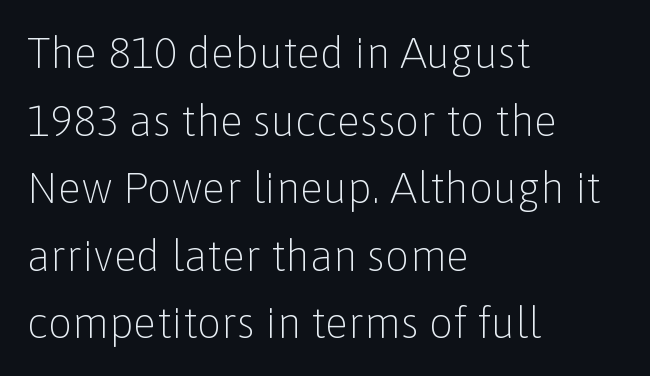
{"serif": "no", "italic": "no", "bold": "no", "weight": "light", "width": "normal", "stroke_contrast": "low", "x_height": "medium", "monospaced": "no", "underline": "no", "align": "left", "line_spacing": "normal", "line_spacing_ratio": 1.57, "letter_spacing": "normal", "letter_spacing_em": 0.0, "glyph_px": 43}
